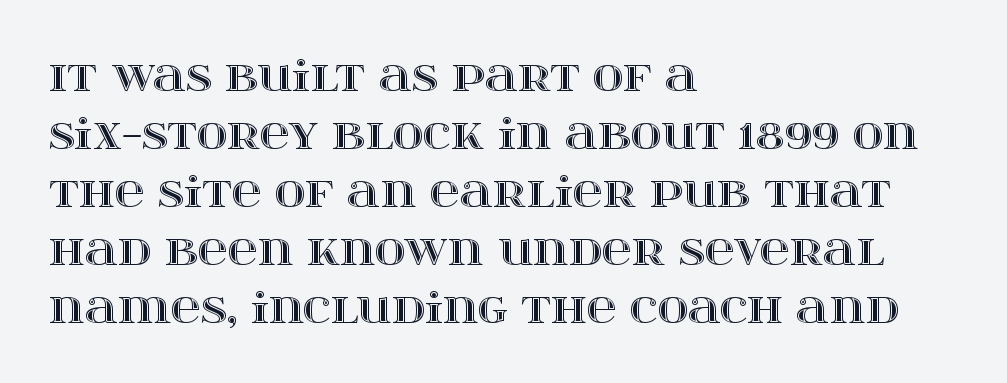
Q: Is the text italic (slanted)? A: No, it is upright.
Q: Is the text underlined? A: No.
Q: How is the paragraph aligned? A: Left-aligned.
Q: Is the spacing between letters normal or unusually wide? A: Normal.
Q: Is the spacing between lines tight, normal or loose? A: Normal.
Q: Width (condensed, normal, or wide)? A: Wide.
Q: x-height? A: Large.
Q: Monospaced? A: No.
